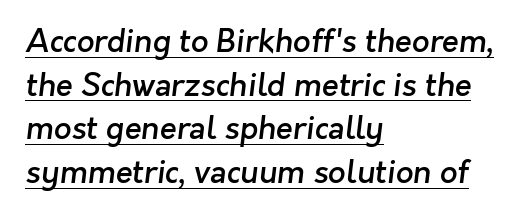
{"serif": "no", "bold": "semi", "weight": "semibold", "width": "normal", "stroke_contrast": "low", "x_height": "medium", "monospaced": "no", "underline": "yes", "align": "left", "line_spacing": "normal", "line_spacing_ratio": 1.41, "letter_spacing": "normal", "letter_spacing_em": 0.0, "glyph_px": 31}
